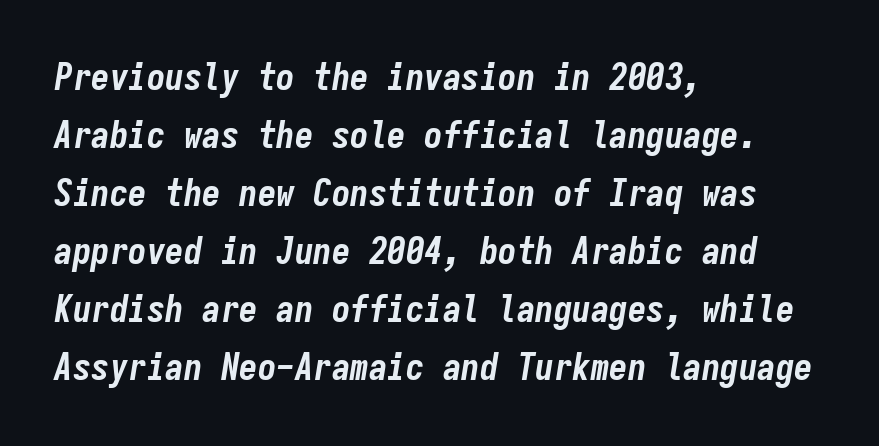
{"italic": "yes", "lean": "right", "slant_degrees": 9, "bold": "yes", "weight": "bold", "width": "condensed", "stroke_contrast": "low", "x_height": "medium", "monospaced": "yes", "underline": "no", "align": "left", "line_spacing": "normal", "line_spacing_ratio": 1.57, "letter_spacing": "normal", "letter_spacing_em": 0.0, "glyph_px": 37}
